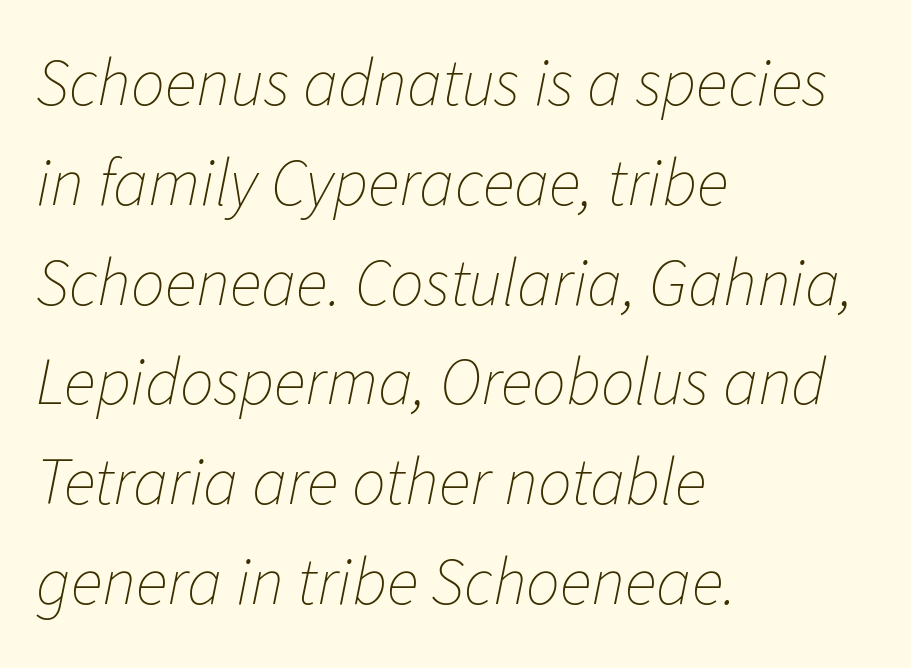
{"italic": "yes", "lean": "right", "slant_degrees": 11, "bold": "no", "weight": "thin", "width": "normal", "stroke_contrast": "low", "x_height": "medium", "monospaced": "no", "underline": "no", "align": "left", "line_spacing": "normal", "line_spacing_ratio": 1.49, "letter_spacing": "normal", "letter_spacing_em": 0.0, "glyph_px": 67}
